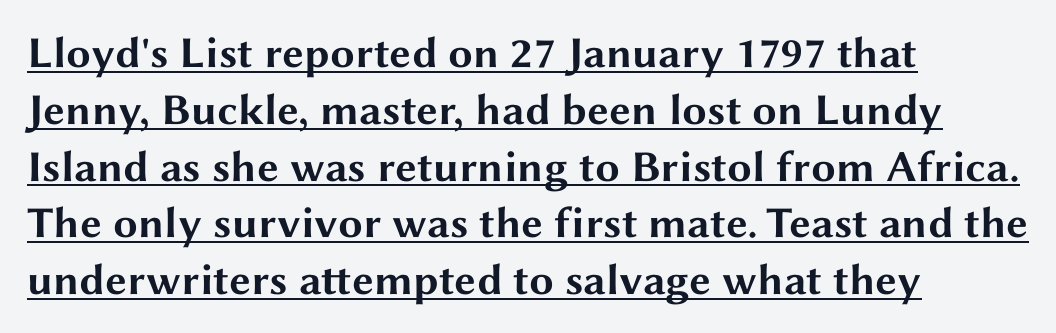
{"serif": "no", "italic": "no", "bold": "yes", "weight": "bold", "width": "wide", "stroke_contrast": "medium", "x_height": "medium", "monospaced": "no", "underline": "yes", "align": "left", "line_spacing": "normal", "line_spacing_ratio": 1.29, "letter_spacing": "normal", "letter_spacing_em": 0.0, "glyph_px": 44}
